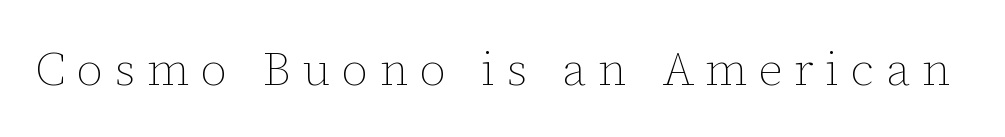
{"italic": "no", "bold": "no", "weight": "thin", "width": "normal", "stroke_contrast": "low", "x_height": "medium", "monospaced": "no", "underline": "no", "letter_spacing": "wide", "letter_spacing_em": 0.24, "glyph_px": 48}
